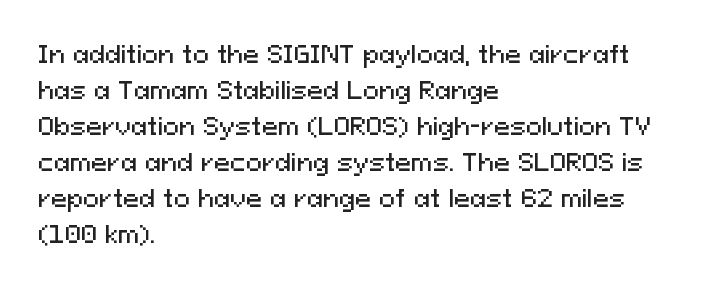
Q: Is the text italic (slanted)? A: No, it is upright.
Q: Is the text underlined? A: No.
Q: How is the paragraph aligned? A: Left-aligned.
Q: Is the spacing between letters normal or unusually wide? A: Normal.
Q: Is the spacing between lines tight, normal or loose? A: Normal.
